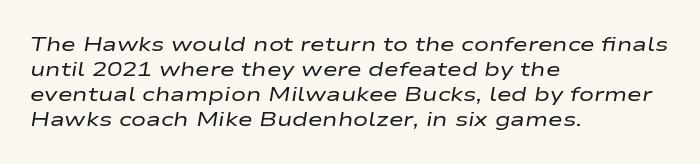
The image shows 20 px text type, italic (leaning right); set left-aligned, normal line spacing (1.25x), normal letter spacing, not underlined.
